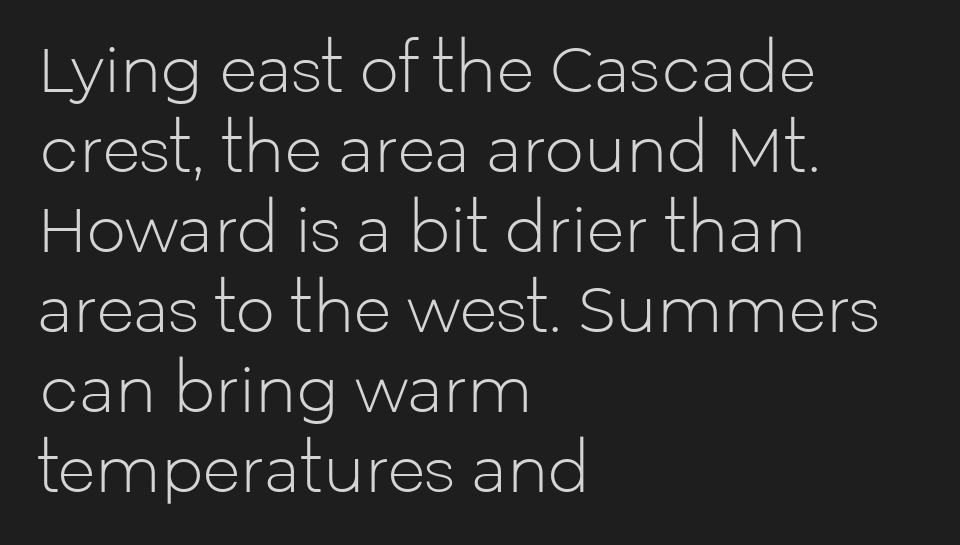
The image shows 62 px light sans-serif type, upright; set left-aligned, normal line spacing (1.29x), normal letter spacing, not underlined; low stroke contrast and a medium x-height.
